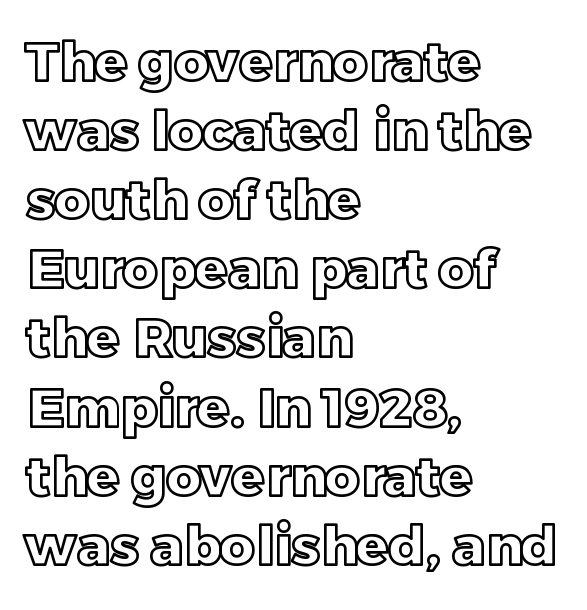
Q: Is the text italic (slanted)? A: No, it is upright.
Q: Is the text underlined? A: No.
Q: How is the paragraph aligned? A: Left-aligned.
Q: Is the spacing between letters normal or unusually wide? A: Normal.
Q: Is the spacing between lines tight, normal or loose? A: Normal.
Q: Width (condensed, normal, or wide)? A: Normal.
Q: x-height? A: Large.
Q: Monospaced? A: No.
